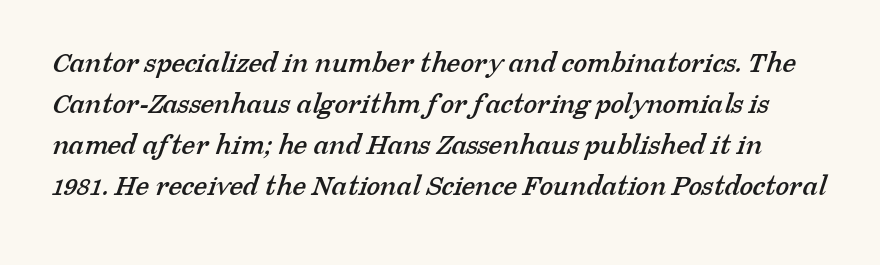
{"serif": "yes", "width": "normal", "stroke_contrast": "low", "x_height": "medium", "monospaced": "no", "underline": "no", "line_spacing": "normal", "line_spacing_ratio": 1.32, "letter_spacing": "normal", "letter_spacing_em": 0.0, "glyph_px": 31}
